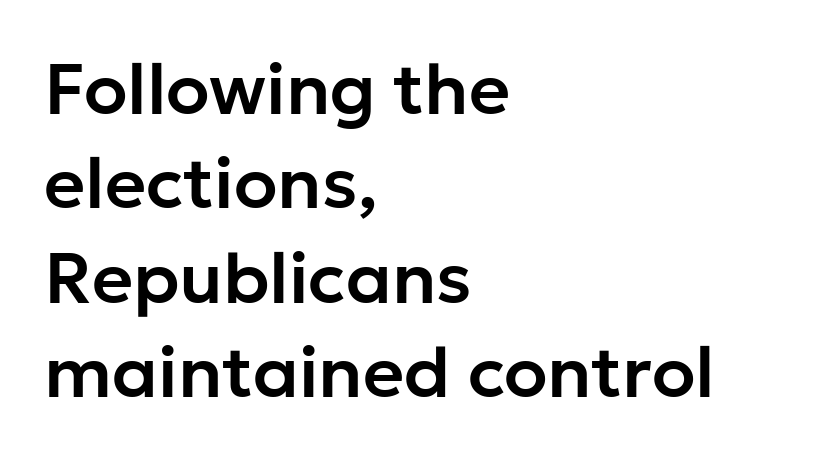
Q: Is the text italic (slanted)? A: No, it is upright.
Q: Is the typeface a serif or a sans-serif typeface? A: Sans-serif.
Q: Is the text underlined? A: No.
Q: How is the paragraph aligned? A: Left-aligned.
Q: Is the spacing between letters normal or unusually wide? A: Normal.
Q: Is the spacing between lines tight, normal or loose? A: Normal.
Q: Width (condensed, normal, or wide)? A: Normal.
Q: Stroke contrast? A: Low.
Q: x-height? A: Medium.
Q: Monospaced? A: No.
